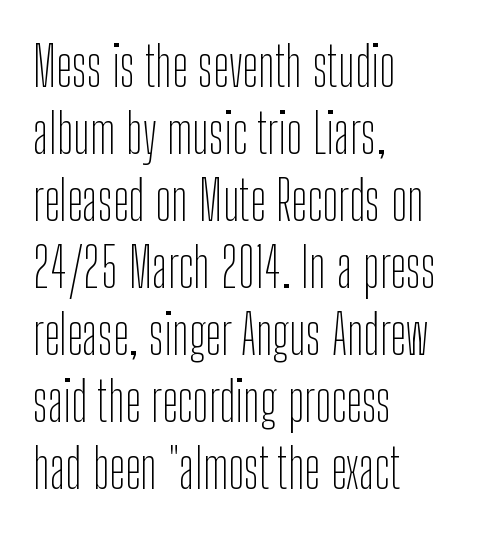
{"serif": "no", "italic": "no", "bold": "no", "weight": "thin", "width": "condensed", "stroke_contrast": "low", "x_height": "medium", "monospaced": "no", "underline": "no", "align": "left", "line_spacing_ratio": 1.24, "letter_spacing": "normal", "letter_spacing_em": 0.0, "glyph_px": 54}
